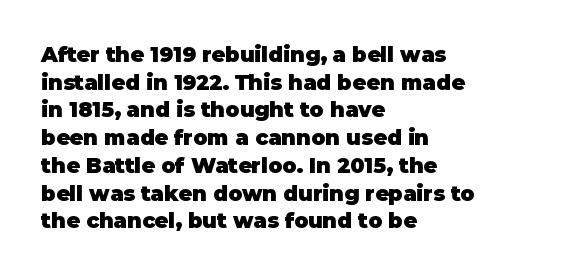
{"italic": "no", "bold": "yes", "underline": "no", "align": "left", "line_spacing": "normal", "line_spacing_ratio": 1.32, "letter_spacing": "normal", "letter_spacing_em": 0.0, "glyph_px": 21}
